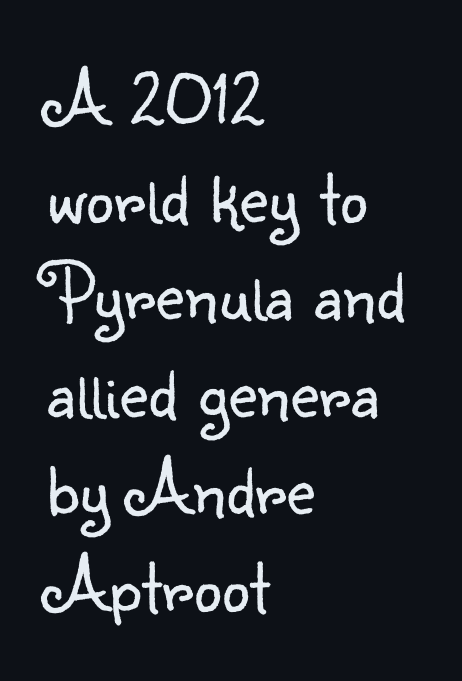
Q: Is the text bold? A: No.
Q: Is the text italic (slanted)? A: No, it is upright.
Q: Is the typeface a serif or a sans-serif typeface? A: Sans-serif.
Q: Is the text underlined? A: No.
Q: How is the paragraph aligned? A: Left-aligned.
Q: Is the spacing between letters normal or unusually wide? A: Normal.
Q: Width (condensed, normal, or wide)? A: Normal.
Q: Stroke contrast? A: Low.
Q: x-height? A: Small.
Q: Monospaced? A: No.
